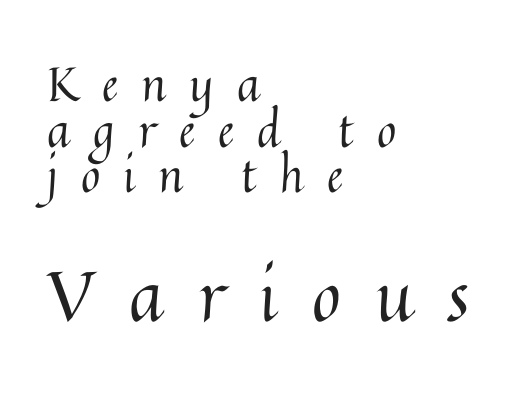
The rag falls on the right side of this text block. Nobody drew a line under any word here. The passage shown is not bold in any degree. The gaps between neighbouring characters are conspicuously large.
